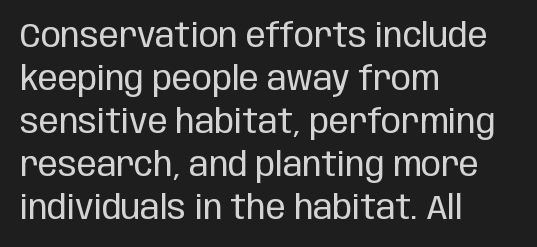
The image shows 33 px regular-weight, condensed sans-serif type, upright; set left-aligned, normal line spacing (1.3x), normal letter spacing, not underlined; low stroke contrast and a large x-height.
